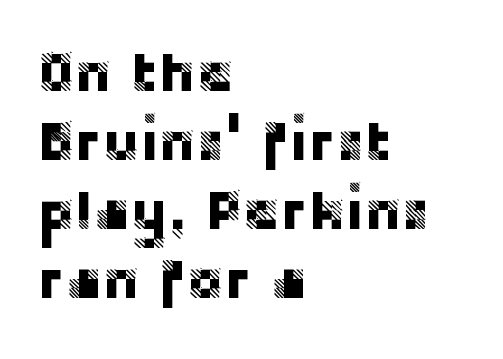
Q: Is the text italic (slanted)? A: No, it is upright.
Q: Is the typeface a serif or a sans-serif typeface? A: Sans-serif.
Q: Is the text underlined? A: No.
Q: How is the paragraph aligned? A: Left-aligned.
Q: Is the spacing between letters normal or unusually wide? A: Normal.
Q: Width (condensed, normal, or wide)? A: Normal.
Q: Stroke contrast? A: Low.
Q: x-height? A: Large.
Q: Monospaced? A: No.
